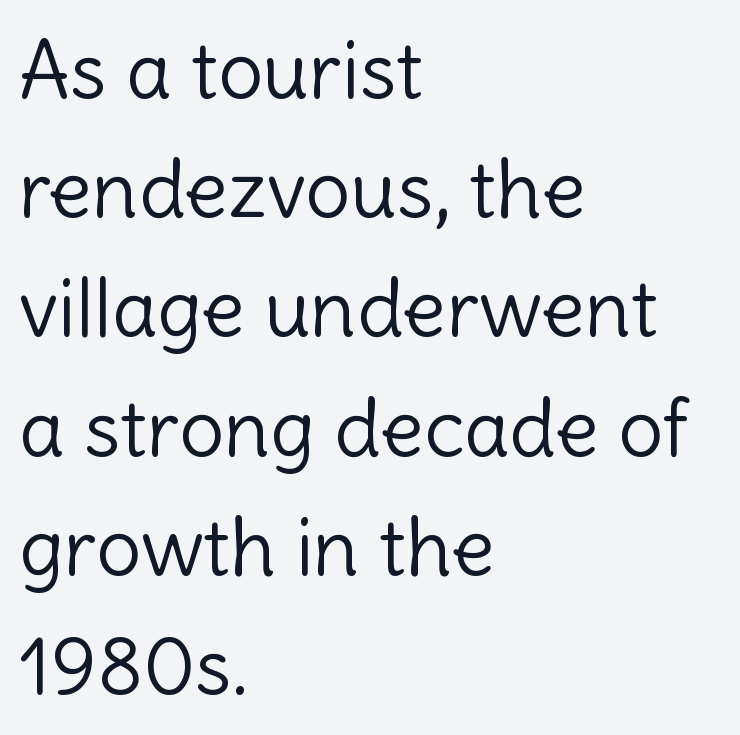
The image shows 80 px light sans-serif type, upright; set left-aligned, normal line spacing (1.49x), normal letter spacing, not underlined; a medium x-height.
